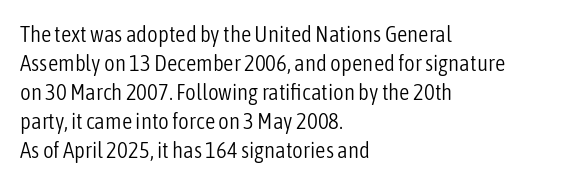
{"italic": "no", "bold": "no", "underline": "no", "align": "left", "line_spacing": "normal", "line_spacing_ratio": 1.26, "letter_spacing": "normal", "letter_spacing_em": 0.0, "glyph_px": 23}
